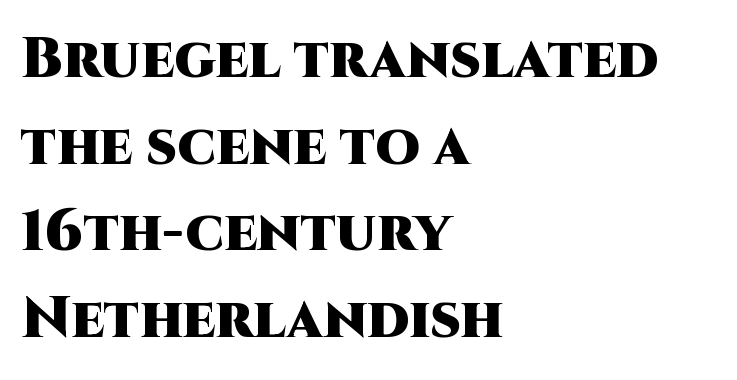
Q: Is the text bold? A: Yes.
Q: Is the text italic (slanted)? A: No, it is upright.
Q: Is the typeface a serif or a sans-serif typeface? A: Sans-serif.
Q: Is the text underlined? A: No.
Q: How is the paragraph aligned? A: Left-aligned.
Q: Is the spacing between letters normal or unusually wide? A: Normal.
Q: Is the spacing between lines tight, normal or loose? A: Normal.
Q: Width (condensed, normal, or wide)? A: Normal.
Q: Stroke contrast? A: High.
Q: x-height? A: Large.
Q: Monospaced? A: No.
